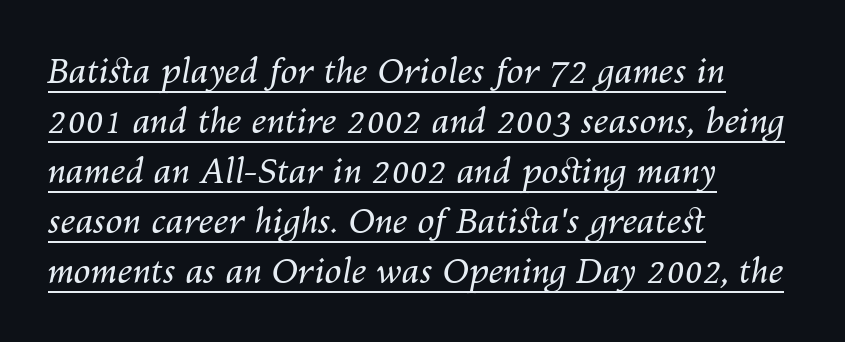
The image shows 34 px regular-weight type, italic (leaning right); set left-aligned, normal line spacing (1.47x), normal letter spacing, underlined; medium stroke contrast and a medium x-height.
